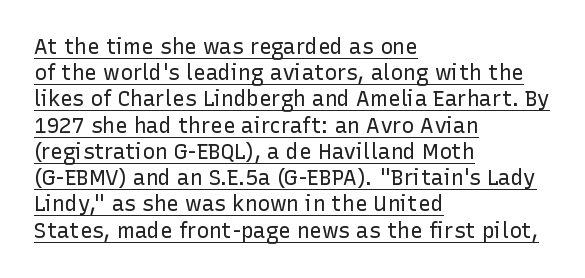
These lines are set flush left with a ragged right edge. Check the space under the baseline: a stroke is drawn there. The typography opts for an upright posture over an oblique one. Unbolded letterforms with no extra heft. In terms of letterspacing, this is plain default setting.
